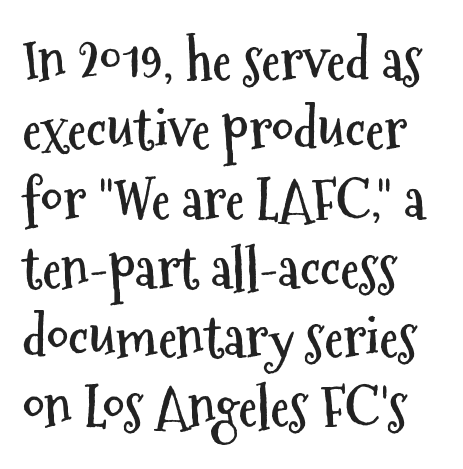
These lines are rendered in a variable-pitch font. Glyph-to-glyph distance matches everyday printed text. The foot of each line stays bare and open. The type sits square on the baseline with zero lean. The text block is weighted toward the left margin, trailing off unevenly rightward. Is this a sans? Yes — the strokes have no serifs.
